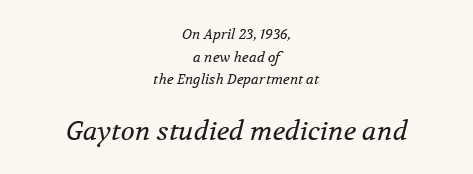
{"italic": "yes", "lean": "right", "slant_degrees": 12, "bold": "no", "underline": "no", "align": "center", "line_spacing": "normal", "line_spacing_ratio": 1.62, "letter_spacing": "normal", "letter_spacing_em": 0.0, "larger_block": "second", "size_ratio": 1.86, "glyph_px": 26}
